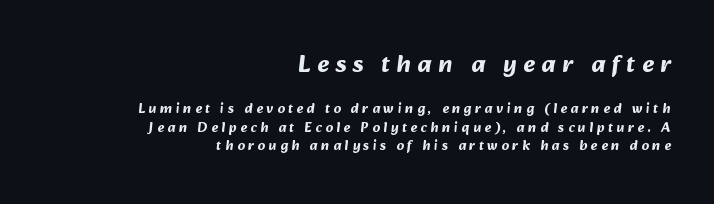
The image shows 25 px bold type; set right-aligned, normal line spacing (1.33x), unusually wide letter spacing (+0.26 em), not underlined; the first (top) block is 1.79x larger.
